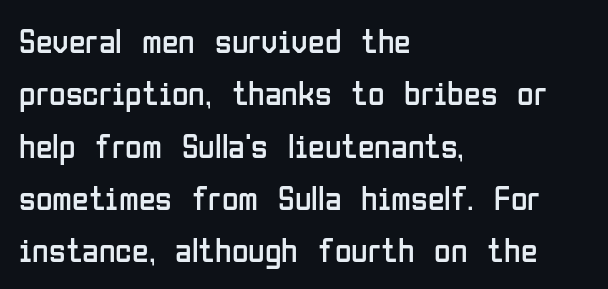
{"serif": "no", "italic": "no", "bold": "no", "weight": "regular", "width": "condensed", "stroke_contrast": "low", "x_height": "medium", "monospaced": "no", "underline": "no", "align": "left", "line_spacing": "normal", "line_spacing_ratio": 1.54, "letter_spacing": "normal", "letter_spacing_em": 0.0, "glyph_px": 34}
